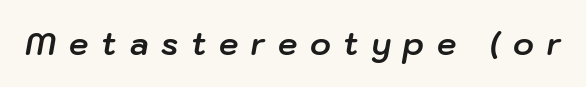
The image shows 31 px bold type, italic (leaning right); set unusually wide letter spacing (+0.41 em), not underlined; low stroke contrast and a medium x-height.
